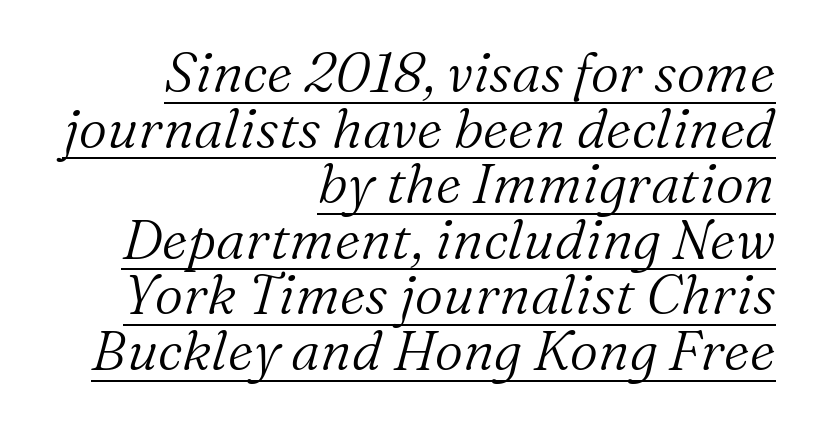
{"serif": "yes", "italic": "yes", "lean": "right", "slant_degrees": 16, "bold": "no", "weight": "light", "width": "normal", "stroke_contrast": "medium", "x_height": "medium", "monospaced": "no", "underline": "yes", "align": "right", "line_spacing": "tight", "line_spacing_ratio": 1.01, "letter_spacing": "normal", "letter_spacing_em": 0.0, "glyph_px": 55}
